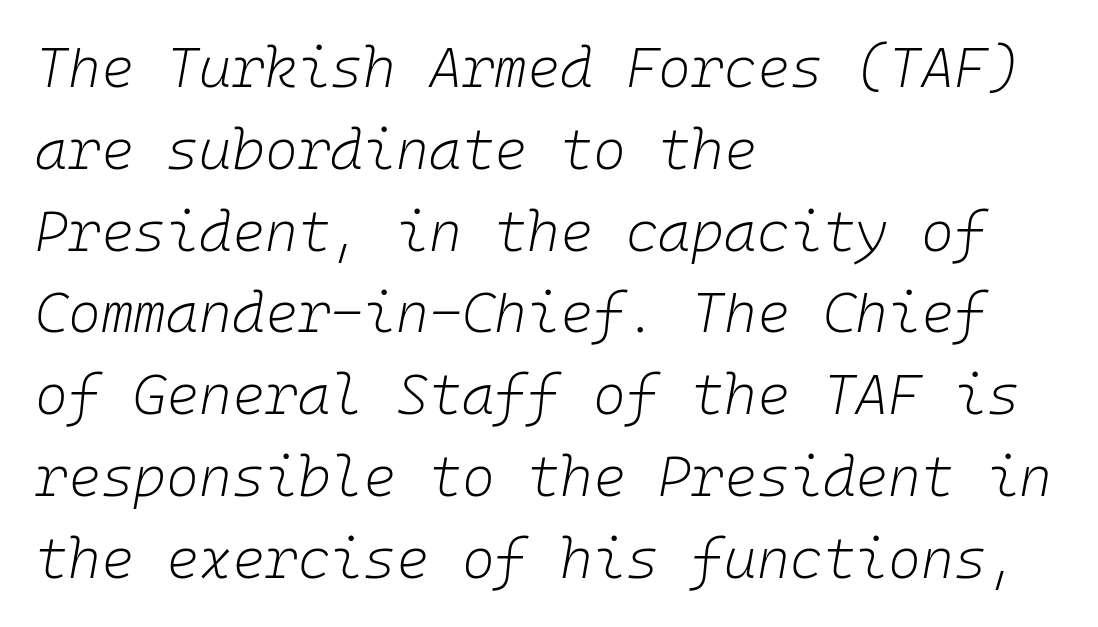
The image shows 56 px light type, italic (leaning right), monospaced; set left-aligned, normal line spacing (1.46x), normal letter spacing, not underlined; low stroke contrast and a medium x-height.
